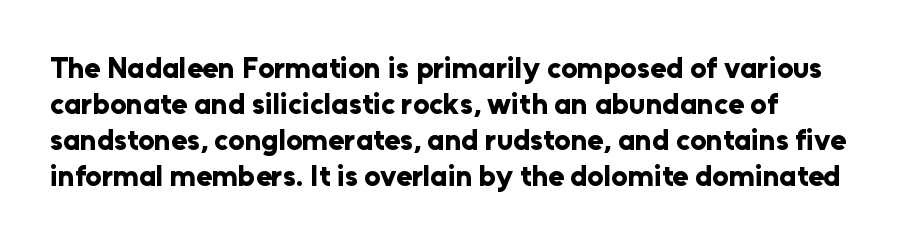
{"serif": "no", "italic": "no", "bold": "yes", "weight": "bold", "width": "normal", "stroke_contrast": "low", "x_height": "medium", "monospaced": "no", "underline": "no", "align": "left", "line_spacing_ratio": 1.24, "letter_spacing": "normal", "letter_spacing_em": 0.0, "glyph_px": 29}
